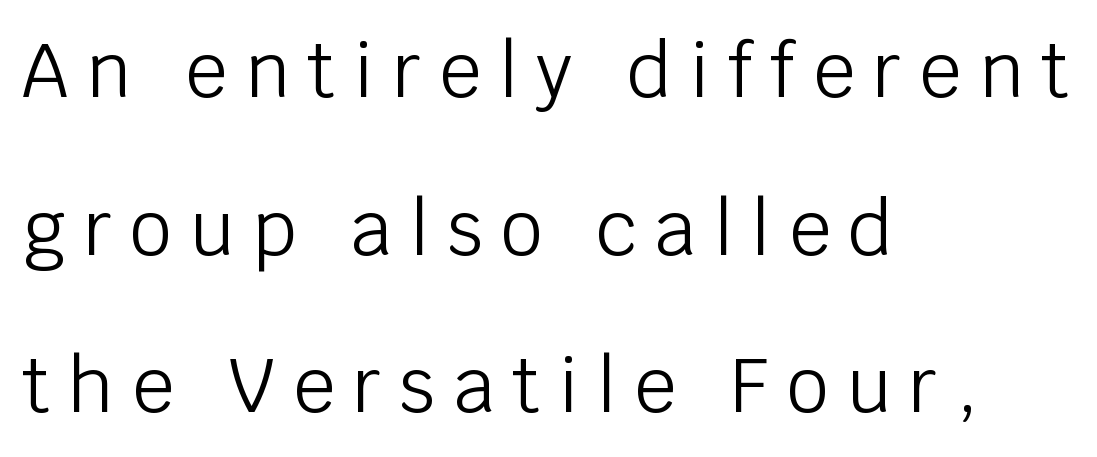
These lines have a slow, spaced-out rhythm from letter to letter. Font category for this specimen: sans-serif. Weight: not bold — regular or lighter. Nobody drew a line under any word here. The paragraph has a hard left edge and a soft right edge. The font's upright variant was chosen for this text.
